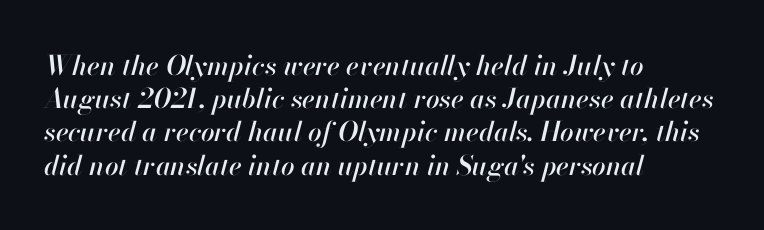
{"italic": "yes", "lean": "right", "slant_degrees": 13, "underline": "no", "align": "left", "line_spacing_ratio": 1.23, "letter_spacing": "normal", "letter_spacing_em": 0.0, "glyph_px": 27}
